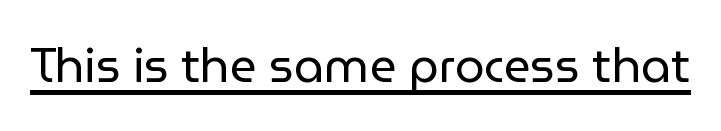
{"serif": "no", "italic": "no", "bold": "no", "weight": "regular", "width": "normal", "stroke_contrast": "low", "x_height": "medium", "monospaced": "no", "underline": "yes", "letter_spacing": "normal", "letter_spacing_em": 0.0, "glyph_px": 47}
